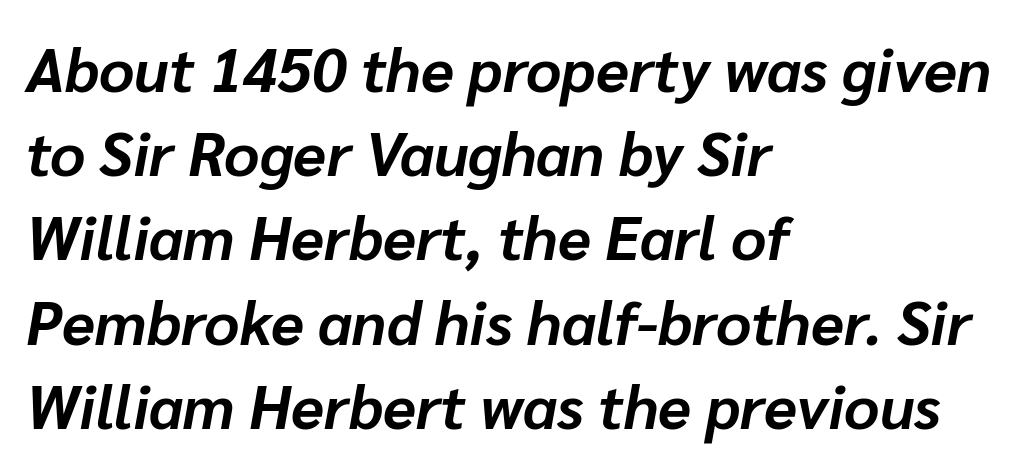
The image shows 61 px bold type, italic (leaning right); set left-aligned, normal line spacing (1.38x), normal letter spacing, not underlined; low stroke contrast and a medium x-height.
